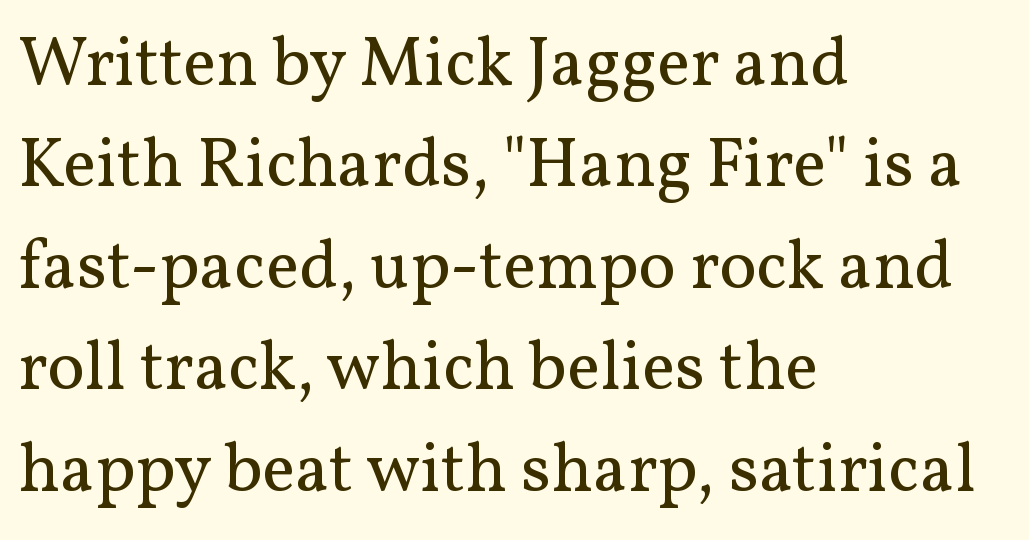
{"serif": "yes", "italic": "no", "bold": "no", "weight": "regular", "width": "normal", "stroke_contrast": "medium", "x_height": "medium", "monospaced": "no", "underline": "no", "align": "left", "line_spacing": "normal", "line_spacing_ratio": 1.45, "letter_spacing": "normal", "letter_spacing_em": 0.0, "glyph_px": 70}
